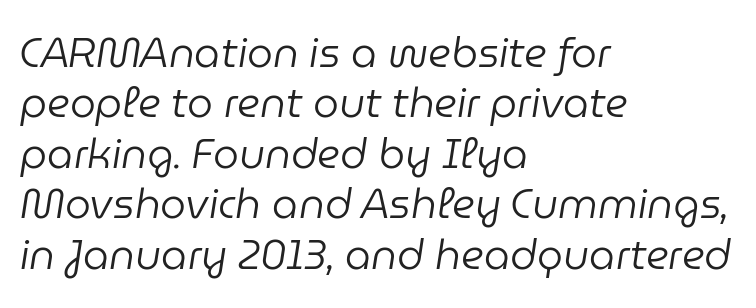
The image shows 41 px regular-weight type, italic (leaning right); set left-aligned, line spacing 1.23x, normal letter spacing, not underlined; low stroke contrast and a medium x-height.
